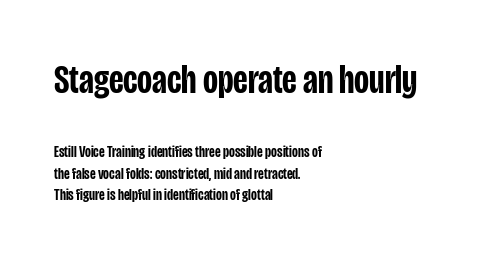
Left-aligned paragraph, ragged on the right. Words appear dense and cohesive because spacing is normal. Does the bottom block carry the larger type? No, the top block does. Do the letters lean? They stand straight.
